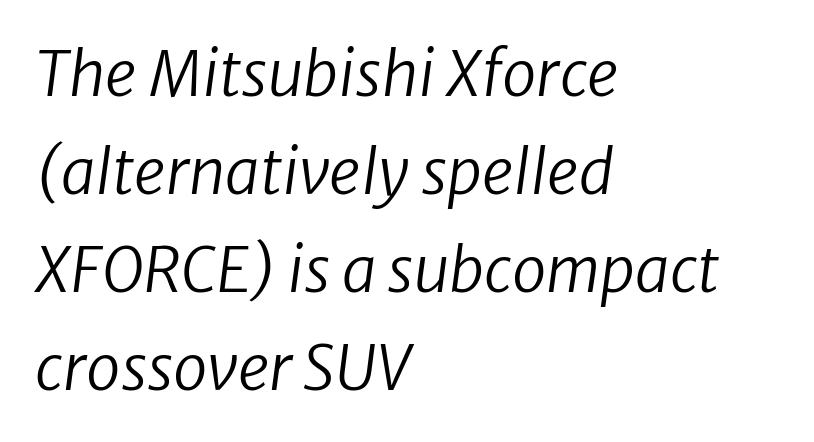
{"italic": "yes", "lean": "right", "slant_degrees": 8, "bold": "no", "weight": "regular", "width": "normal", "stroke_contrast": "low", "x_height": "medium", "monospaced": "no", "underline": "no", "align": "left", "line_spacing": "normal", "line_spacing_ratio": 1.58, "letter_spacing": "normal", "letter_spacing_em": 0.0, "glyph_px": 62}
